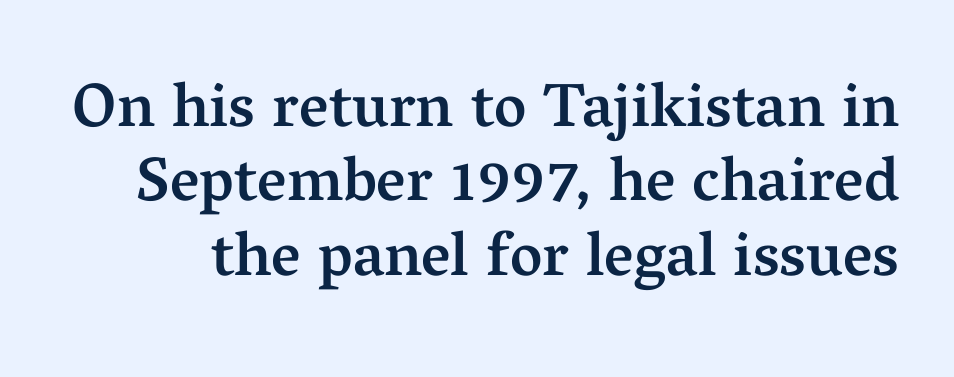
The image shows 62 px semibold serif type, upright; set line spacing 1.2x, normal letter spacing, not underlined; medium stroke contrast and a medium x-height.
